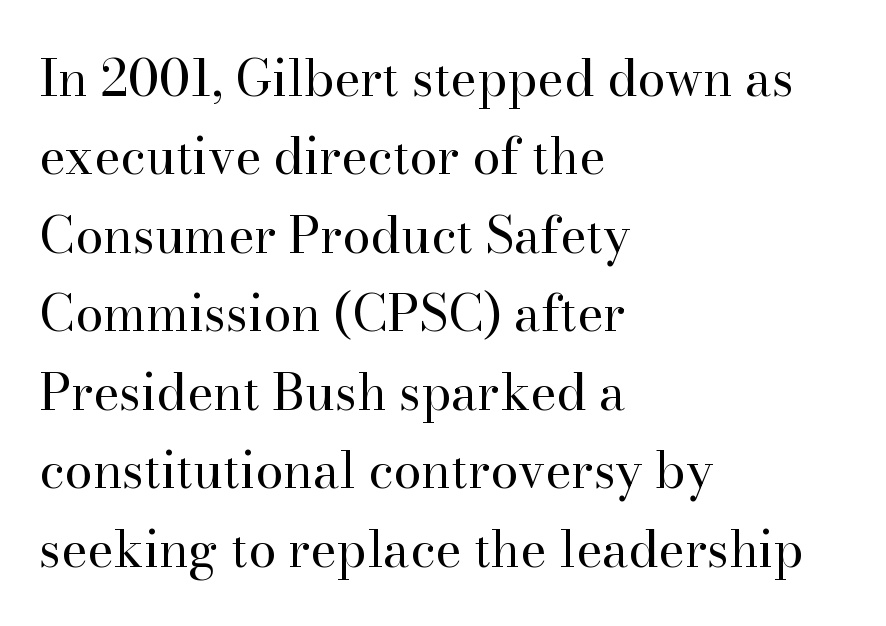
The image shows 50 px regular-weight serif type, upright; set left-aligned, normal line spacing (1.57x), normal letter spacing, not underlined; high stroke contrast and a small x-height.
